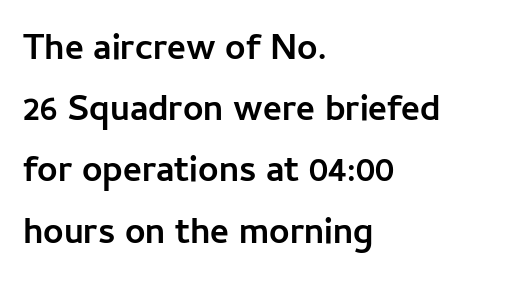
Q: Is the text bold? A: Yes.
Q: Is the text italic (slanted)? A: No, it is upright.
Q: Is the typeface a serif or a sans-serif typeface? A: Sans-serif.
Q: Is the text underlined? A: No.
Q: How is the paragraph aligned? A: Left-aligned.
Q: Is the spacing between letters normal or unusually wide? A: Normal.
Q: Is the spacing between lines tight, normal or loose? A: Normal.
Q: Width (condensed, normal, or wide)? A: Normal.
Q: Stroke contrast? A: Low.
Q: x-height? A: Medium.
Q: Monospaced? A: No.
